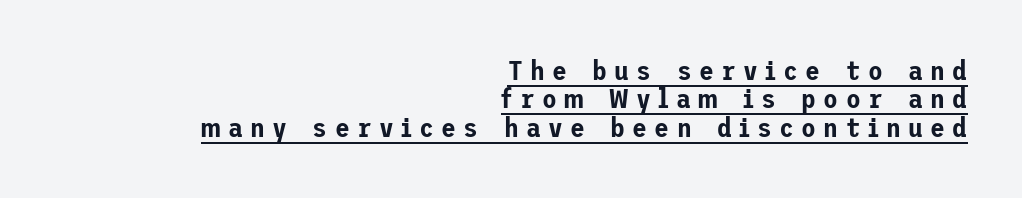
Successive baselines arrive quickly, one right under another. Every row of glyphs terminates at an identical x-position on the right. Has an underline been added? It has. These lines have a slow, spaced-out rhythm from letter to letter. The letters stand straight up with perfectly vertical stems.
